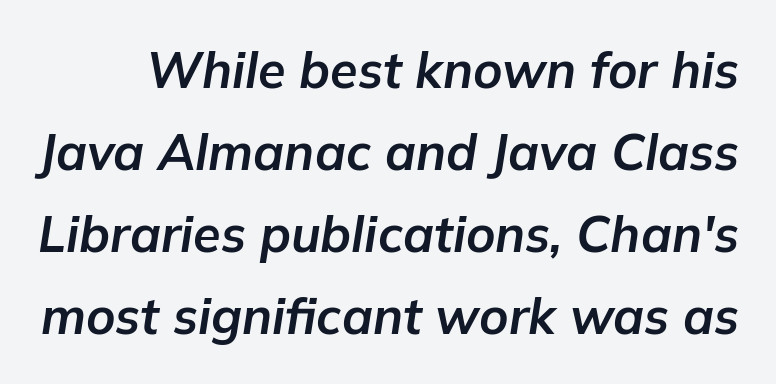
{"italic": "yes", "lean": "right", "slant_degrees": 9, "bold": "yes", "weight": "bold", "width": "normal", "stroke_contrast": "low", "x_height": "medium", "monospaced": "no", "underline": "no", "line_spacing": "normal", "line_spacing_ratio": 1.64, "letter_spacing": "normal", "letter_spacing_em": 0.0, "glyph_px": 50}
